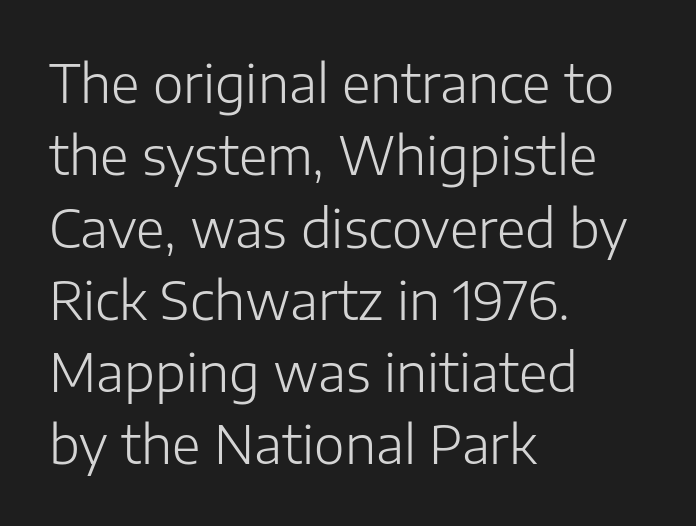
Are there feet on the stems? There aren't — it's a sans. The letters look calm and open, with moderate or lighter stems. Leading matches the norm, producing a regular column. Varying glyph widths throughout — classic text-font behaviour. Quick note: underline off.
